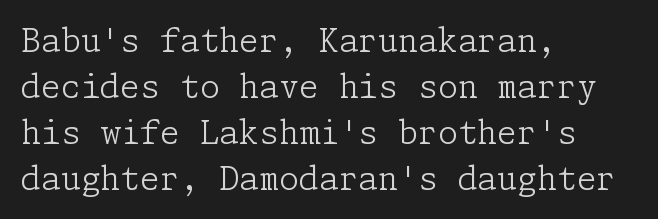
{"serif": "yes", "italic": "no", "bold": "no", "weight": "light", "width": "normal", "stroke_contrast": "low", "x_height": "medium", "underline": "no", "align": "left", "line_spacing": "normal", "line_spacing_ratio": 1.44, "letter_spacing": "normal", "letter_spacing_em": 0.0, "glyph_px": 32}
